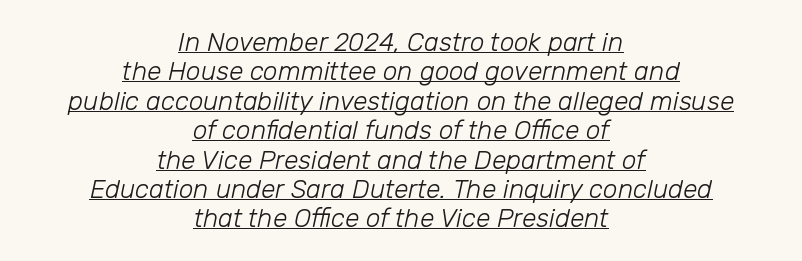
Q: Is the text bold? A: No.
Q: Is the text italic (slanted)? A: Yes, it leans right by about 12 degrees.
Q: Is the text underlined? A: Yes.
Q: How is the paragraph aligned? A: Centered.
Q: Is the spacing between letters normal or unusually wide? A: Normal.
Q: Is the spacing between lines tight, normal or loose? A: Tight.
